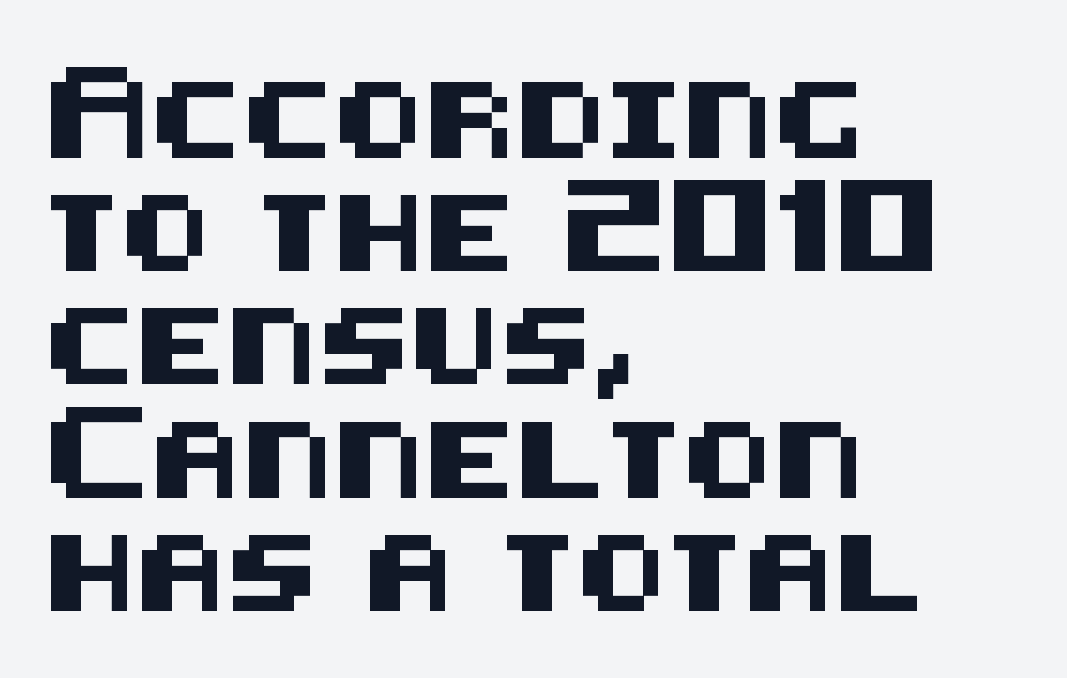
The image shows 76 px sans-serif type, upright; set left-aligned, normal line spacing (1.49x), normal letter spacing, not underlined; medium stroke contrast and a large x-height.
